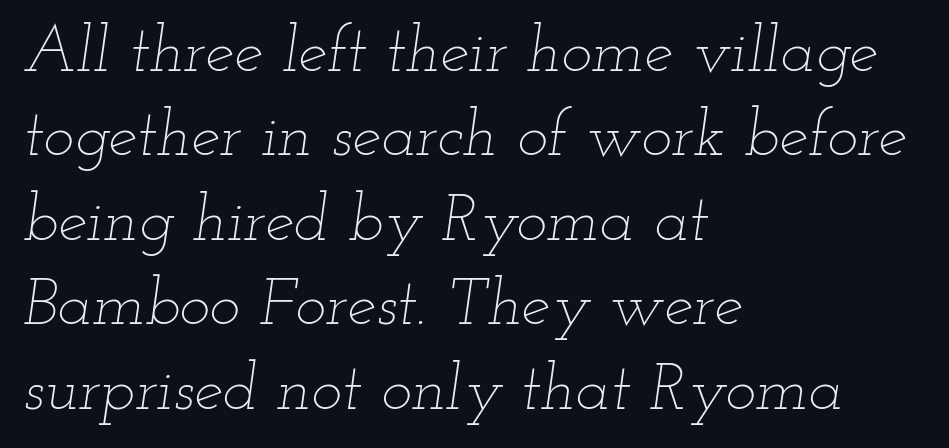
Q: Is the text bold? A: No.
Q: Is the text italic (slanted)? A: Yes, it leans right by about 12 degrees.
Q: Is the text underlined? A: No.
Q: How is the paragraph aligned? A: Left-aligned.
Q: Is the spacing between letters normal or unusually wide? A: Normal.
Q: Is the spacing between lines tight, normal or loose? A: Normal.
Q: Width (condensed, normal, or wide)? A: Wide.
Q: Stroke contrast? A: Low.
Q: x-height? A: Small.
Q: Monospaced? A: No.
